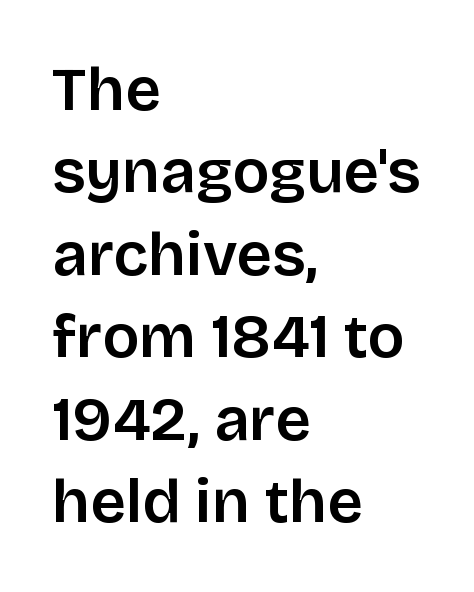
The image shows 62 px sans-serif type, upright; set left-aligned, normal line spacing (1.33x), normal letter spacing, not underlined; low stroke contrast and a large x-height.
